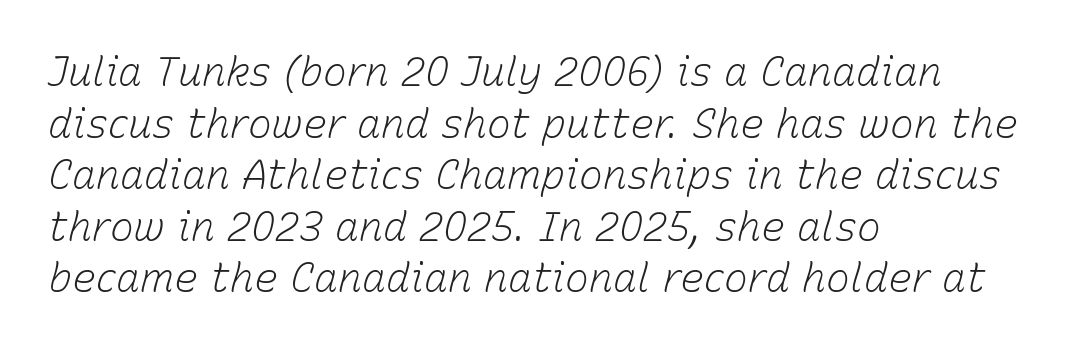
Q: Is the text bold? A: No.
Q: Is the text italic (slanted)? A: Yes, it leans right by about 15 degrees.
Q: Is the text underlined? A: No.
Q: How is the paragraph aligned? A: Left-aligned.
Q: Is the spacing between letters normal or unusually wide? A: Normal.
Q: Is the spacing between lines tight, normal or loose? A: Normal.
Q: Width (condensed, normal, or wide)? A: Normal.
Q: Stroke contrast? A: Low.
Q: x-height? A: Medium.
Q: Monospaced? A: No.
